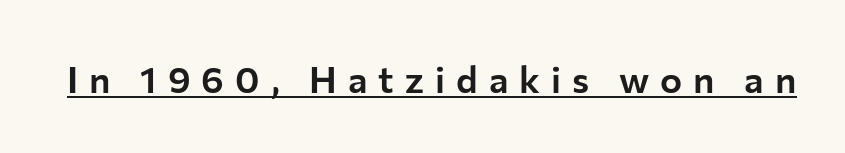
{"serif": "no", "italic": "no", "width": "normal", "stroke_contrast": "low", "x_height": "medium", "monospaced": "no", "underline": "yes", "letter_spacing": "wide", "letter_spacing_em": 0.3, "glyph_px": 37}
